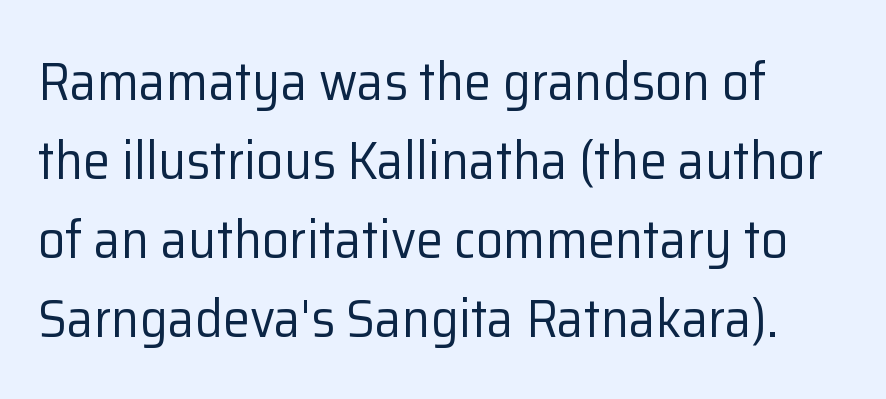
Q: Is the text bold? A: No.
Q: Is the text italic (slanted)? A: No, it is upright.
Q: Is the typeface a serif or a sans-serif typeface? A: Sans-serif.
Q: Is the text underlined? A: No.
Q: Is the spacing between letters normal or unusually wide? A: Normal.
Q: Is the spacing between lines tight, normal or loose? A: Normal.
Q: Width (condensed, normal, or wide)? A: Normal.
Q: Stroke contrast? A: Low.
Q: x-height? A: Medium.
Q: Monospaced? A: No.
